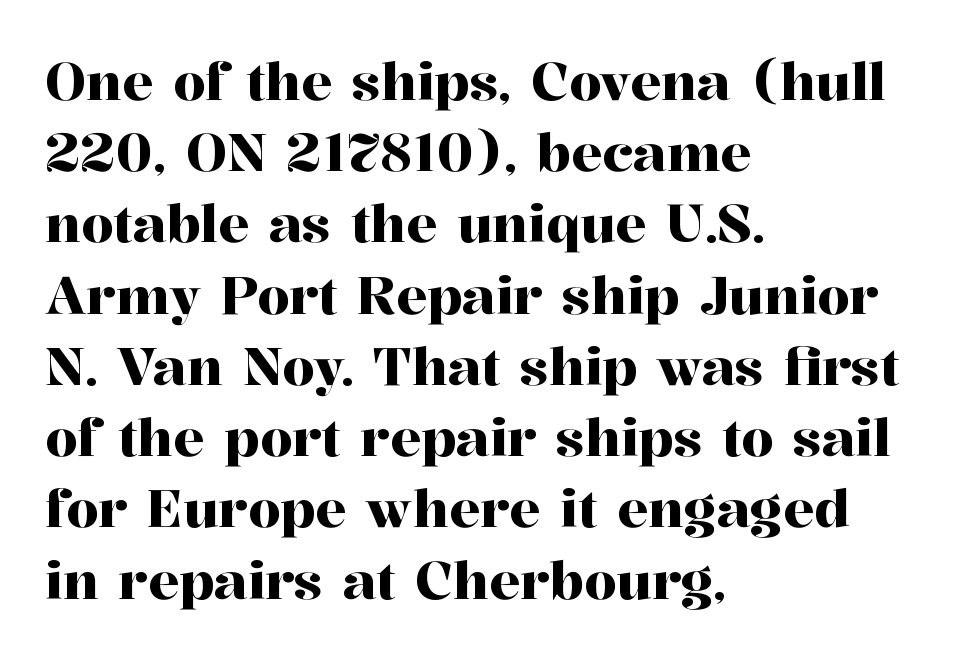
The image shows 52 px serif type, upright; set left-aligned, normal line spacing (1.37x), normal letter spacing, not underlined; high stroke contrast and a medium x-height.
